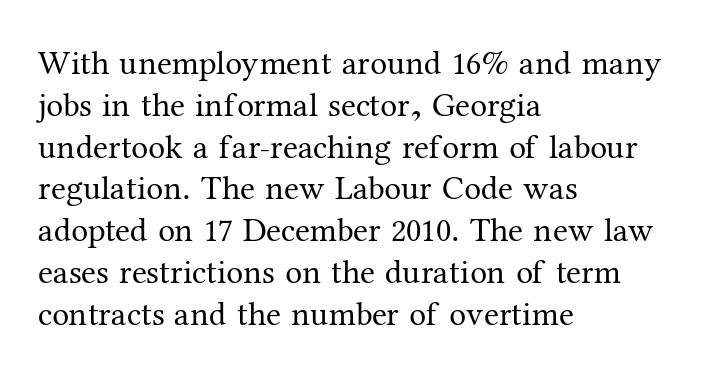
The image shows 34 px regular-weight serif type, upright; set left-aligned, line spacing 1.23x, normal letter spacing, not underlined; medium stroke contrast and a medium x-height.
